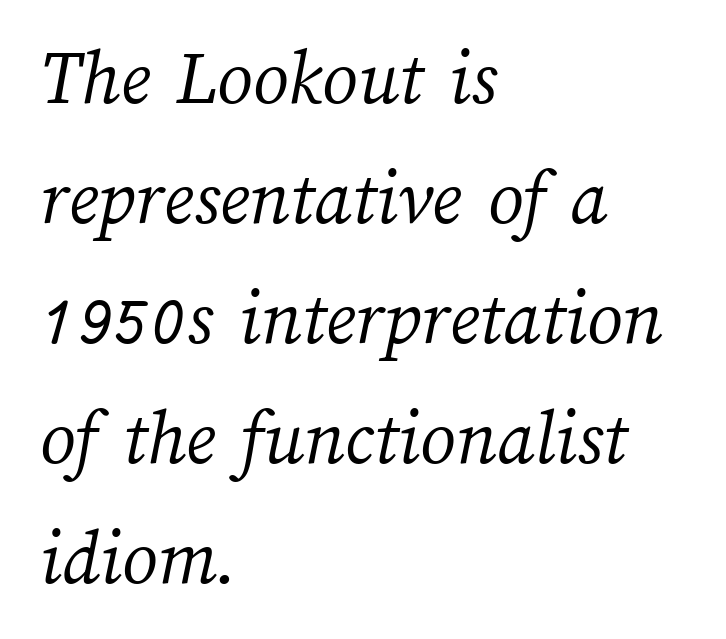
Q: Is the text bold? A: No.
Q: Is the text underlined? A: No.
Q: How is the paragraph aligned? A: Left-aligned.
Q: Is the spacing between letters normal or unusually wide? A: Normal.
Q: Is the spacing between lines tight, normal or loose? A: Normal.
Q: Width (condensed, normal, or wide)? A: Normal.
Q: Stroke contrast? A: Medium.
Q: x-height? A: Medium.
Q: Monospaced? A: No.
